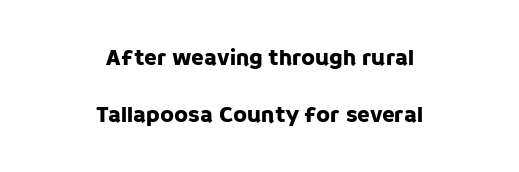
Rows of type keep a wide berth in the vertical direction. Centered paragraph, ragged on both sides. This is roman type, the default non-slanted kind. This rendering leaves character spacing at its baseline value. Any mark beneath the type? The region is blank.
